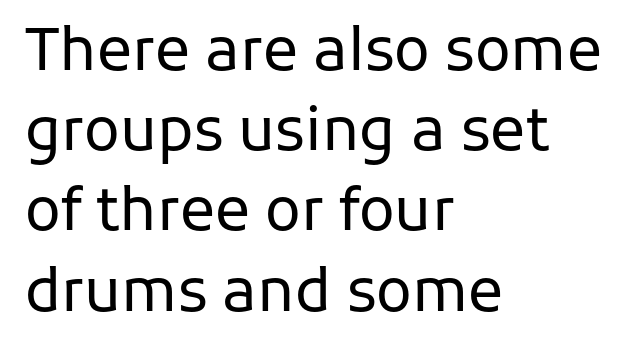
The image shows 59 px regular-weight sans-serif type, upright; set left-aligned, normal line spacing (1.36x), normal letter spacing, not underlined; low stroke contrast and a medium x-height.
